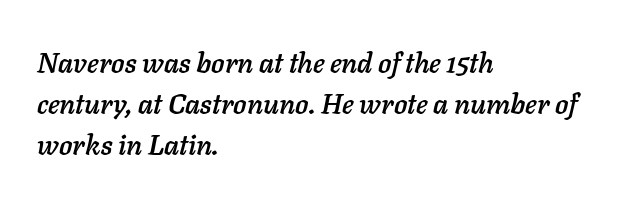
Q: Is the text italic (slanted)? A: Yes, it leans right by about 11 degrees.
Q: Is the text underlined? A: No.
Q: How is the paragraph aligned? A: Left-aligned.
Q: Is the spacing between letters normal or unusually wide? A: Normal.
Q: Is the spacing between lines tight, normal or loose? A: Normal.
Q: Width (condensed, normal, or wide)? A: Normal.
Q: Stroke contrast? A: Low.
Q: x-height? A: Medium.
Q: Monospaced? A: No.
